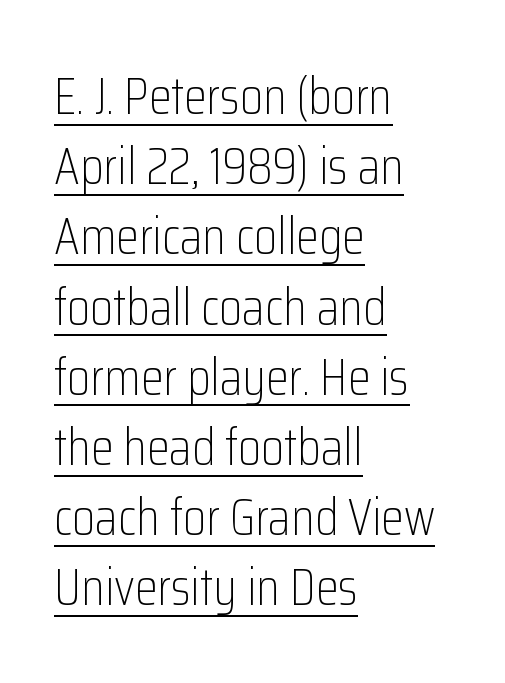
{"serif": "no", "italic": "no", "bold": "no", "weight": "light", "width": "condensed", "stroke_contrast": "low", "x_height": "medium", "monospaced": "no", "underline": "yes", "align": "left", "line_spacing": "normal", "line_spacing_ratio": 1.35, "letter_spacing": "normal", "letter_spacing_em": 0.0, "glyph_px": 52}
